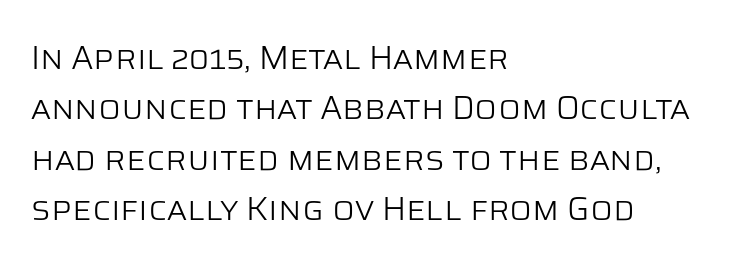
The image shows 33 px light sans-serif type, upright; set left-aligned, normal line spacing (1.53x), normal letter spacing, not underlined; low stroke contrast and a large x-height.
